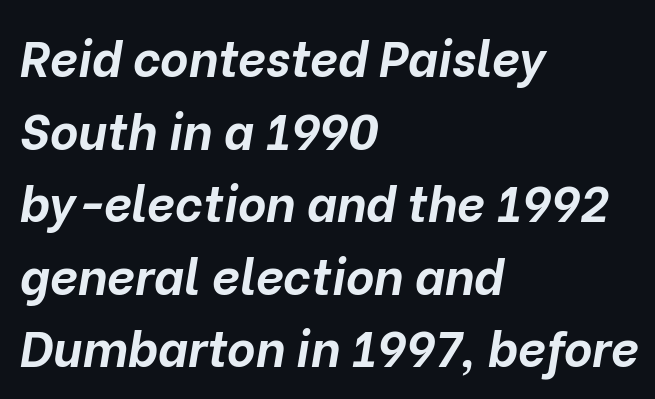
Vertically, the passage feels balanced, rows spaced as you'd expect. Descender tails drop into unmarked territory. These lines are rendered in a variable-pitch font. Heft: maximum for text — a bold.
